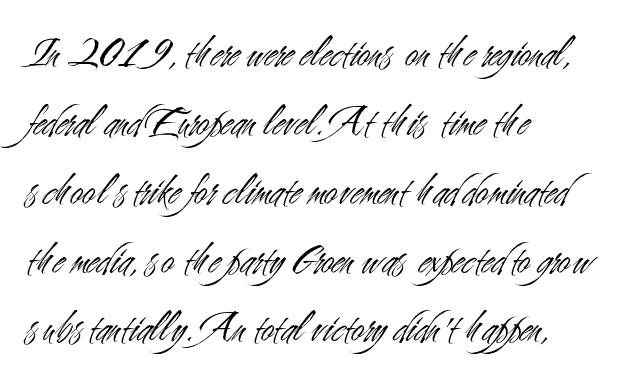
The image shows 45 px light, condensed sans-serif type; set left-aligned, normal line spacing (1.53x), normal letter spacing, not underlined; medium stroke contrast and a small x-height.
